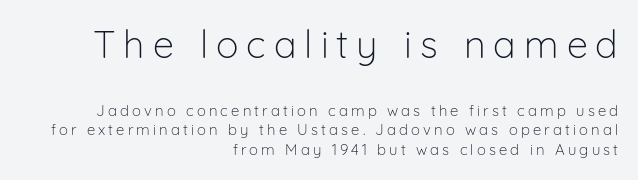
The image shows 38 px light sans-serif type, upright; set right-aligned, normal line spacing (1.32x), unusually wide letter spacing (+0.21 em), not underlined; the first (top) block is 2.53x larger; low stroke contrast and a medium x-height.
